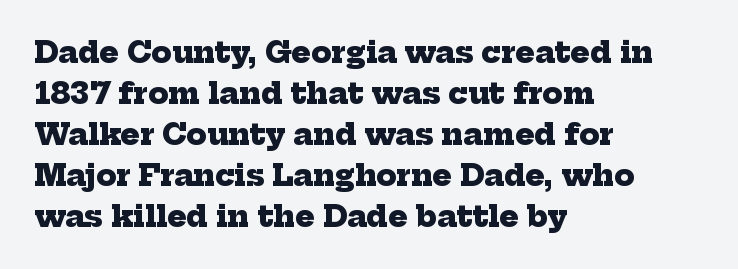
Q: Is the text bold? A: Yes.
Q: Is the typeface a serif or a sans-serif typeface? A: Serif.
Q: Is the text underlined? A: No.
Q: How is the paragraph aligned? A: Left-aligned.
Q: Is the spacing between letters normal or unusually wide? A: Normal.
Q: Is the spacing between lines tight, normal or loose? A: Normal.
Q: Width (condensed, normal, or wide)? A: Normal.
Q: Stroke contrast? A: Low.
Q: x-height? A: Medium.
Q: Monospaced? A: No.
